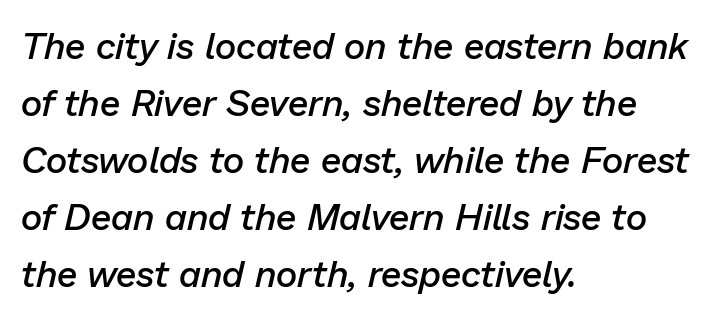
Q: Is the text bold? A: Semi-bold.
Q: Is the text italic (slanted)? A: Yes, it leans right by about 13 degrees.
Q: Is the text underlined? A: No.
Q: How is the paragraph aligned? A: Left-aligned.
Q: Is the spacing between letters normal or unusually wide? A: Normal.
Q: Is the spacing between lines tight, normal or loose? A: Normal.
Q: Width (condensed, normal, or wide)? A: Normal.
Q: Stroke contrast? A: Low.
Q: x-height? A: Medium.
Q: Monospaced? A: No.
